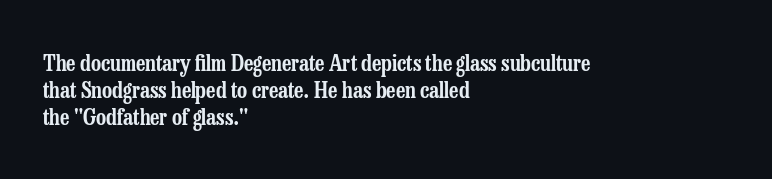
{"italic": "no", "underline": "no", "align": "left", "line_spacing_ratio": 1.23, "letter_spacing": "normal", "letter_spacing_em": 0.0, "glyph_px": 22}
